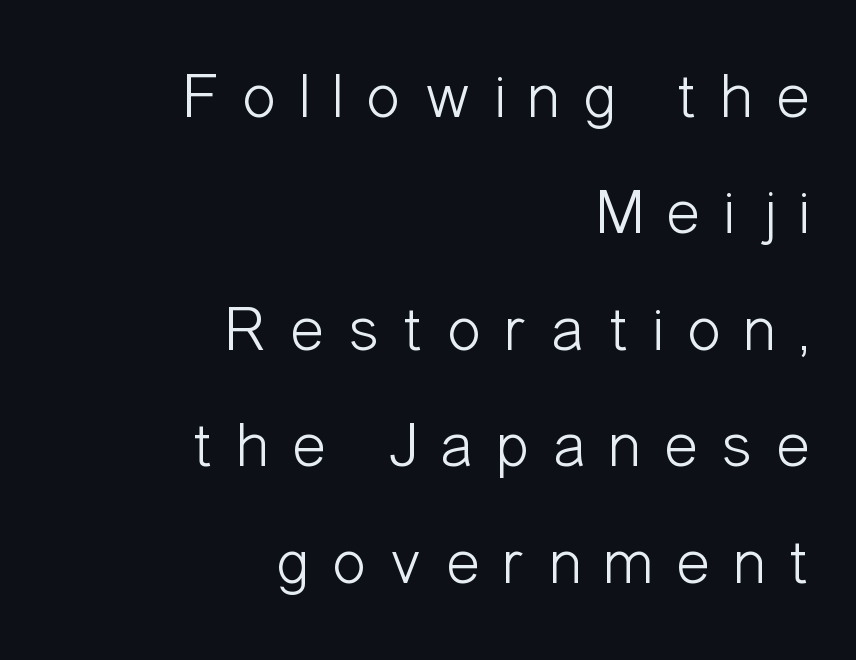
The area under the type is left untouched. Each line ends at the same right margin while the left side varies. Spacing verdict: proportional, widths tailored to each character. A typesetter would mark this as roman, not italic. The typesetting does not lean heavy: it is not bold. The face used here is a sans, in the tradition of grotesques and geometrics.
